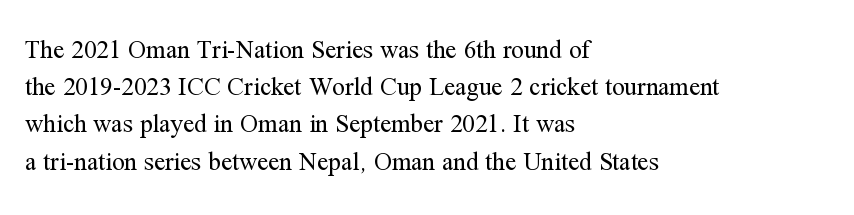
The image shows 25 px text type, upright; set left-aligned, normal line spacing (1.49x), normal letter spacing, not underlined.
